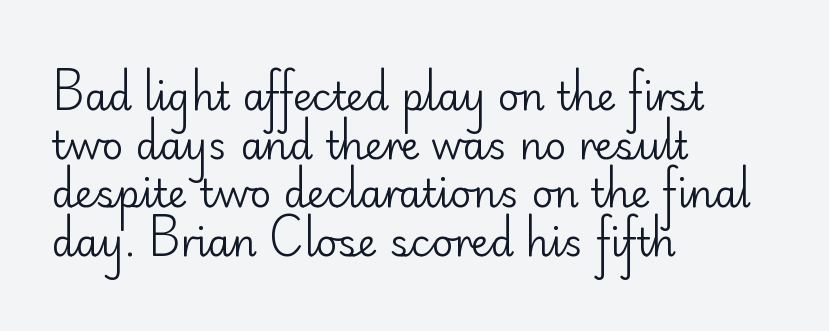
The image shows 38 px regular-weight sans-serif type, upright; set left-aligned, normal line spacing (1.28x), normal letter spacing, not underlined; low stroke contrast and a small x-height.
